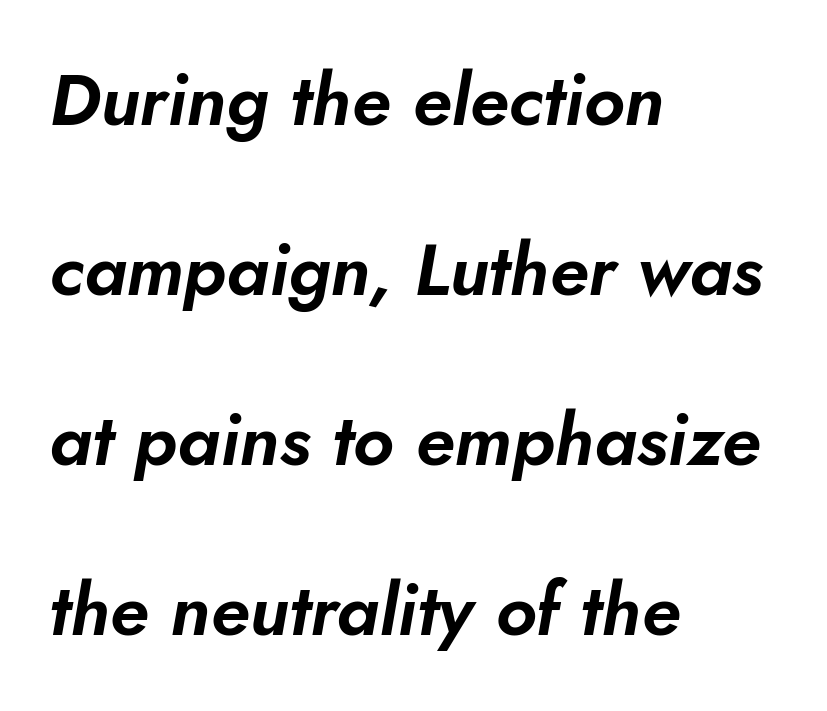
{"italic": "yes", "lean": "right", "slant_degrees": 10, "width": "normal", "stroke_contrast": "low", "x_height": "small", "monospaced": "no", "underline": "no", "align": "left", "line_spacing": "loose", "line_spacing_ratio": 2.33, "letter_spacing": "normal", "letter_spacing_em": 0.0, "glyph_px": 73}
